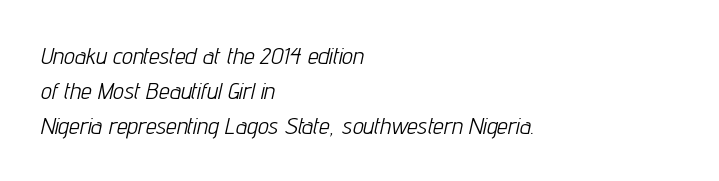
The image shows 24 px text type, italic (leaning right); set left-aligned, normal line spacing (1.46x), normal letter spacing, not underlined.
